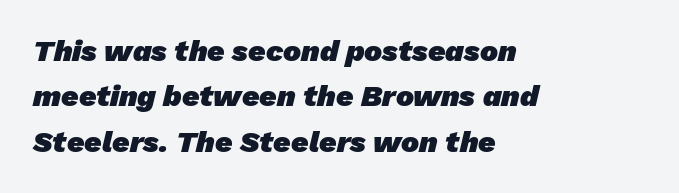
{"serif": "no", "bold": "yes", "weight": "heavy", "width": "normal", "stroke_contrast": "low", "x_height": "medium", "monospaced": "no", "underline": "no", "align": "left", "line_spacing": "normal", "line_spacing_ratio": 1.51, "letter_spacing": "normal", "letter_spacing_em": 0.0, "glyph_px": 30}
